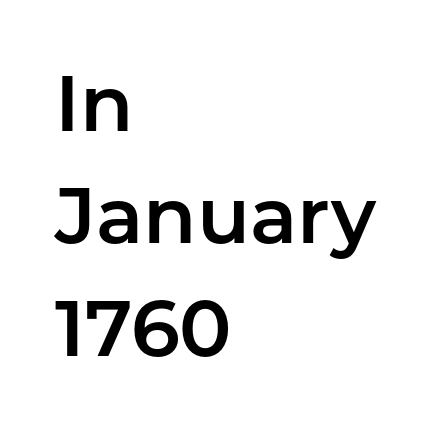
The image shows 78 px sans-serif type, upright; set left-aligned, normal line spacing (1.44x), normal letter spacing, not underlined; low stroke contrast and a medium x-height.
